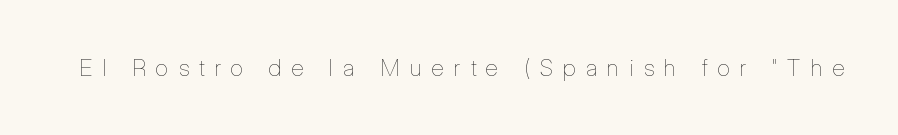
The image shows 23 px text type, upright; set unusually wide letter spacing (+0.45 em), not underlined.
